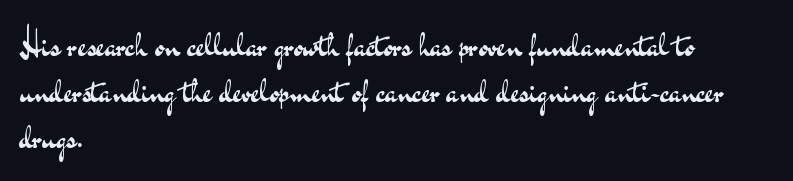
No feet cap the strokes, marking this as sans-serif type. The paragraph shown leans on its left margin. Leading matches the norm, producing a regular column. The passage shown has conventional tracking throughout.
